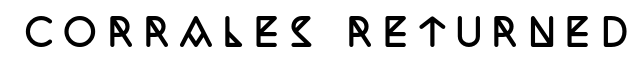
Just letters on the line, the space beneath them empty. Someone cranked the tracking dial way up on this one. Characters remain perfectly vertical along every line. Spacing verdict: proportional, widths tailored to each character. The type family on display is of the serif kind. Stroke thickness is high; the sample reads as a true bold.
